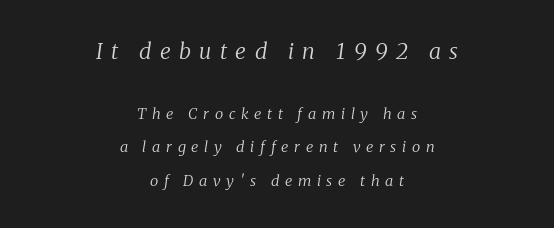
Which chunk is bigger? The first one — the top block dwarfs the bottom. Is the type heavy? It reads as light-to-regular instead. Underlining? Definitely not there. Alignment: centered. The passage shown has open, widely tracked lettering throughout. Loosely led — the rows are spread out.
